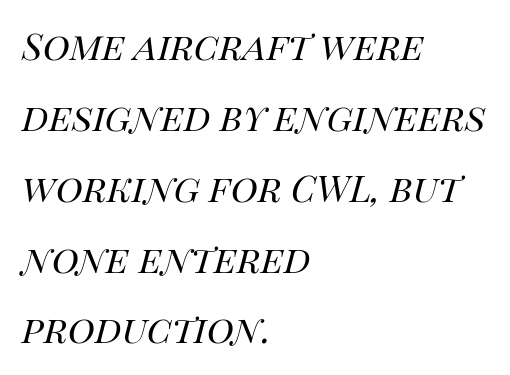
{"italic": "yes", "lean": "right", "slant_degrees": 14, "bold": "no", "weight": "regular", "width": "normal", "stroke_contrast": "high", "x_height": "large", "monospaced": "no", "underline": "no", "align": "left", "line_spacing": "normal", "line_spacing_ratio": 1.54, "letter_spacing": "normal", "letter_spacing_em": 0.0, "glyph_px": 46}
